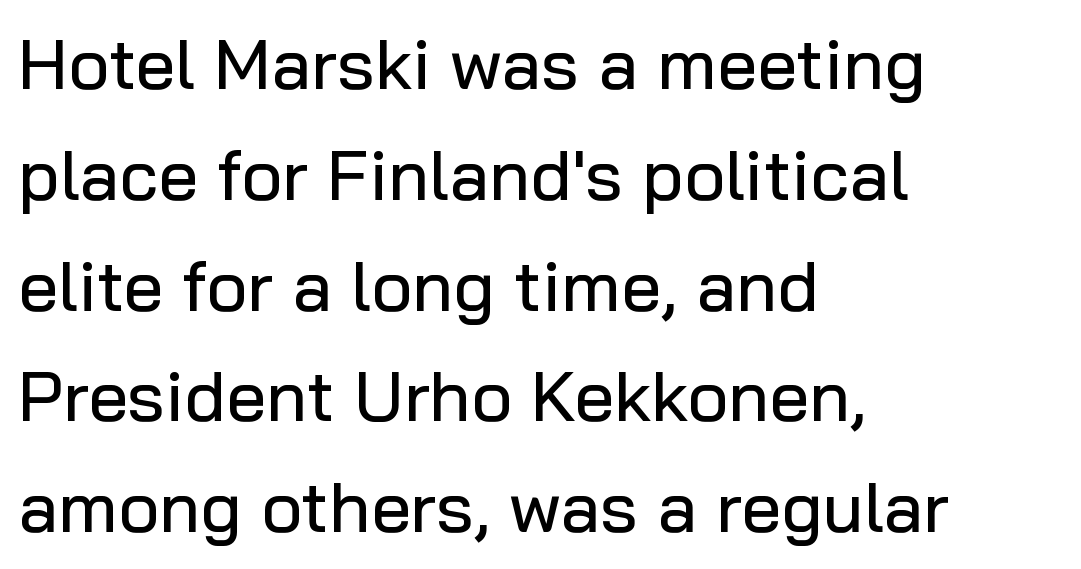
Q: Is the text italic (slanted)? A: No, it is upright.
Q: Is the typeface a serif or a sans-serif typeface? A: Sans-serif.
Q: Is the text underlined? A: No.
Q: How is the paragraph aligned? A: Left-aligned.
Q: Is the spacing between letters normal or unusually wide? A: Normal.
Q: Is the spacing between lines tight, normal or loose? A: Normal.
Q: Width (condensed, normal, or wide)? A: Normal.
Q: Stroke contrast? A: Low.
Q: x-height? A: Medium.
Q: Monospaced? A: No.
